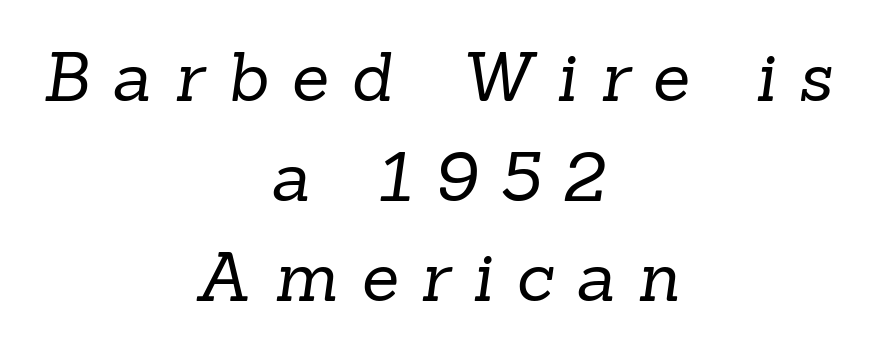
Q: Is the text bold? A: No.
Q: Is the typeface a serif or a sans-serif typeface? A: Serif.
Q: Is the text underlined? A: No.
Q: How is the paragraph aligned? A: Centered.
Q: Is the spacing between letters normal or unusually wide? A: Unusually wide.
Q: Is the spacing between lines tight, normal or loose? A: Normal.
Q: Width (condensed, normal, or wide)? A: Normal.
Q: Stroke contrast? A: Low.
Q: x-height? A: Medium.
Q: Monospaced? A: No.
